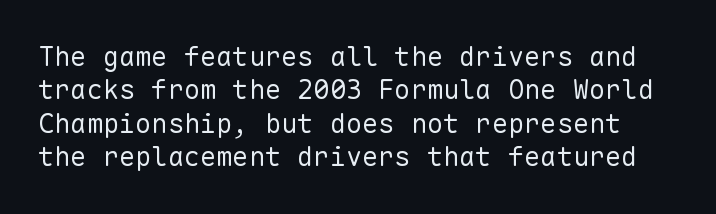
{"italic": "no", "bold": "no", "underline": "no", "line_spacing_ratio": 1.24, "letter_spacing": "normal", "letter_spacing_em": 0.0, "glyph_px": 27}
